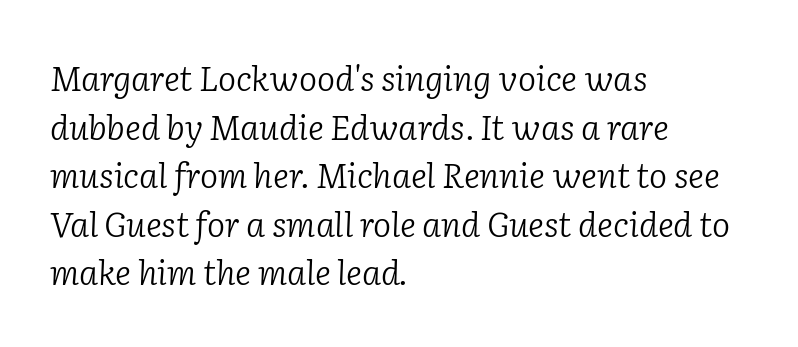
Q: Is the text bold? A: No.
Q: Is the text italic (slanted)? A: Yes, it leans right by about 2 degrees.
Q: Is the typeface a serif or a sans-serif typeface? A: Serif.
Q: Is the text underlined? A: No.
Q: How is the paragraph aligned? A: Left-aligned.
Q: Is the spacing between letters normal or unusually wide? A: Normal.
Q: Is the spacing between lines tight, normal or loose? A: Normal.
Q: Width (condensed, normal, or wide)? A: Normal.
Q: Stroke contrast? A: Low.
Q: x-height? A: Medium.
Q: Monospaced? A: No.
